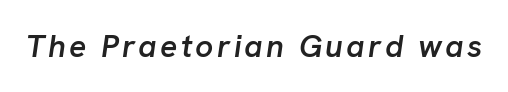
Proportional: the letters do not fall into vertical columns. These lines were composed using italics. Beneath every word, the page is bare. Notice the strokes are somewhat thickened but not fully heavy: this is a semibold.
